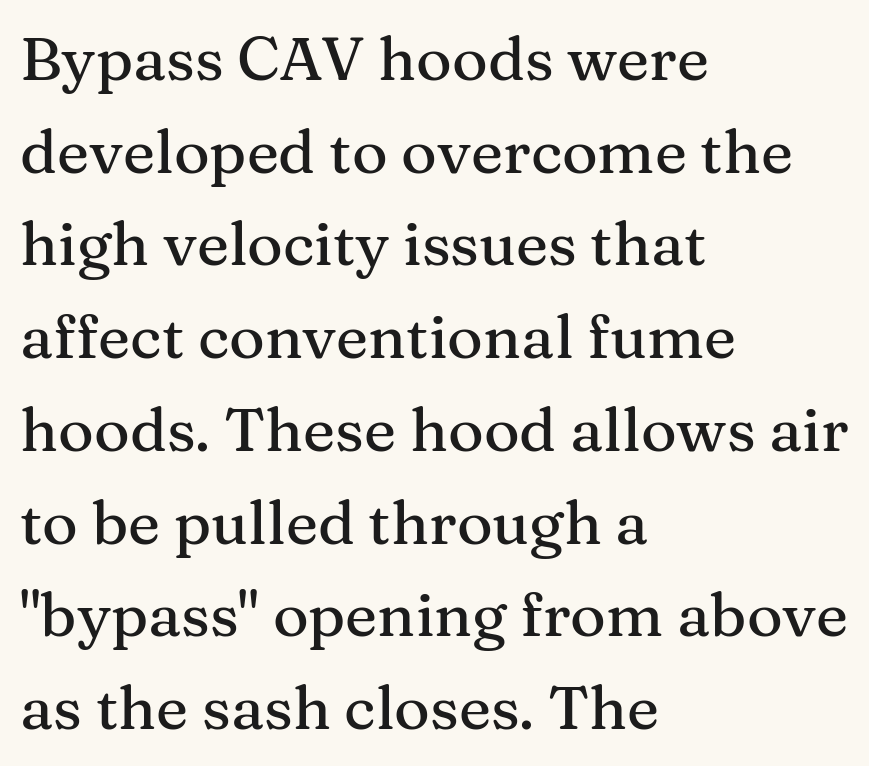
Q: Is the text italic (slanted)? A: No, it is upright.
Q: Is the typeface a serif or a sans-serif typeface? A: Serif.
Q: Is the text underlined? A: No.
Q: How is the paragraph aligned? A: Left-aligned.
Q: Is the spacing between letters normal or unusually wide? A: Normal.
Q: Is the spacing between lines tight, normal or loose? A: Normal.
Q: Width (condensed, normal, or wide)? A: Normal.
Q: Stroke contrast? A: Medium.
Q: x-height? A: Medium.
Q: Monospaced? A: No.
